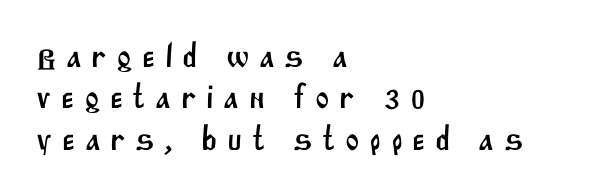
Q: Is the typeface a serif or a sans-serif typeface? A: Sans-serif.
Q: Is the text underlined? A: No.
Q: How is the paragraph aligned? A: Left-aligned.
Q: Is the spacing between letters normal or unusually wide? A: Unusually wide.
Q: Width (condensed, normal, or wide)? A: Normal.
Q: Stroke contrast? A: Medium.
Q: x-height? A: Large.
Q: Monospaced? A: No.
